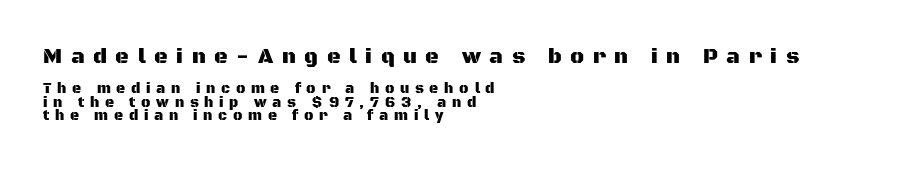
The image shows 21 px text type, upright; set left-aligned, tight line spacing (0.97x), unusually wide letter spacing (+0.41 em), not underlined; the first (top) block is 1.5x larger.
